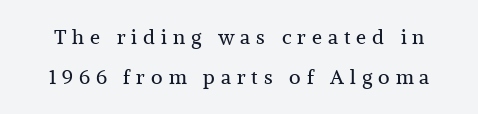
Look at the tracking — it's clearly loosened, letters drifting apart. Horizontal bands of white between lines are thick stripes. The weight tops out at a normal text grade. Italic: no, the glyphs are upright roman. The strip under each line holds only bare page.
